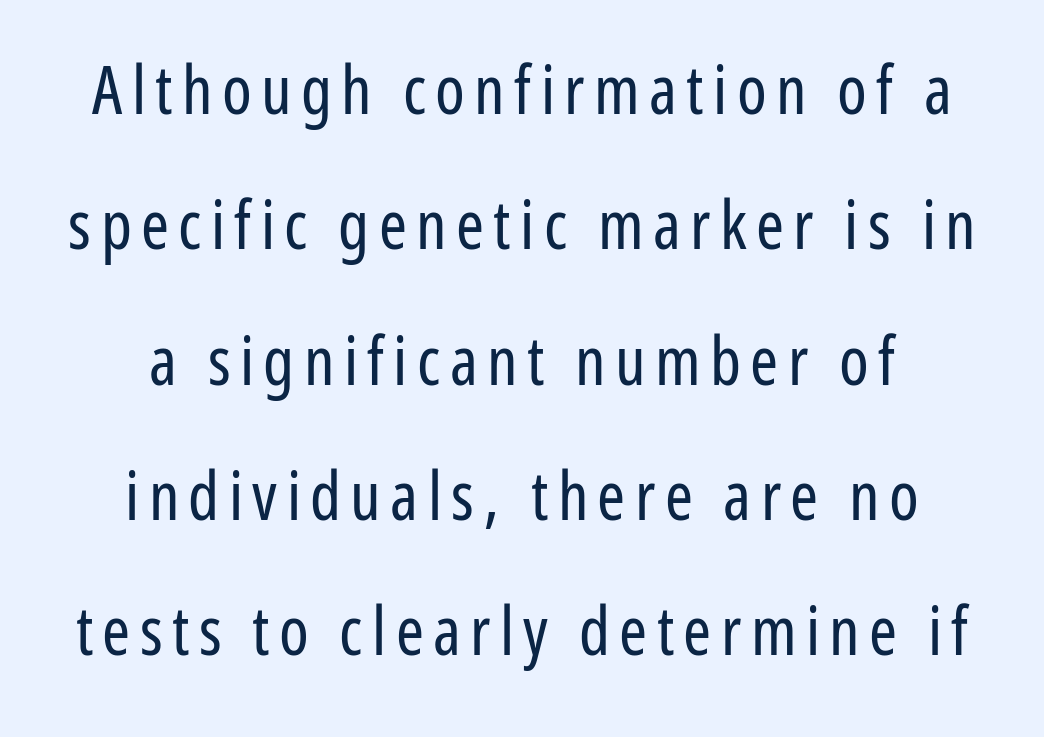
Q: Is the text bold? A: No.
Q: Is the text italic (slanted)? A: No, it is upright.
Q: Is the typeface a serif or a sans-serif typeface? A: Sans-serif.
Q: Is the text underlined? A: No.
Q: How is the paragraph aligned? A: Centered.
Q: Is the spacing between lines tight, normal or loose? A: Loose.
Q: Width (condensed, normal, or wide)? A: Condensed.
Q: Stroke contrast? A: Low.
Q: x-height? A: Medium.
Q: Monospaced? A: No.
